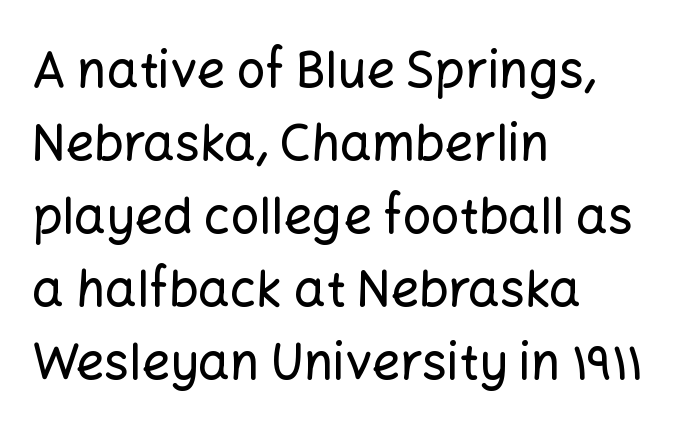
The designer went with a sans here, leaving each stem footless. Vertically, the passage feels balanced, rows spaced as you'd expect. Notice how the passage keeps a crisp vertical edge on the left only. Descenders hang freely into open space. Notice how the stems are strictly vertical — no italics here. Honestly, the letter spacing is just normal — you wouldn't notice it.
